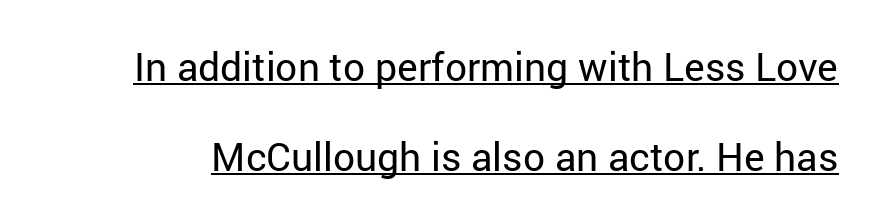
Here the glyphs are tracked normally, forming tight word shapes. Ink coverage per letter is moderate at most. No italicization has been applied; the sample stays upright. This is sans-serif lettering, the kind often seen on screens and signage.
